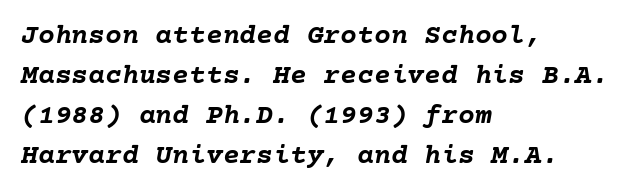
Q: Is the text bold? A: Yes.
Q: Is the text italic (slanted)? A: Yes, it leans right by about 10 degrees.
Q: Is the text underlined? A: No.
Q: How is the paragraph aligned? A: Left-aligned.
Q: Is the spacing between letters normal or unusually wide? A: Normal.
Q: Is the spacing between lines tight, normal or loose? A: Normal.
Q: Width (condensed, normal, or wide)? A: Normal.
Q: Stroke contrast? A: Low.
Q: x-height? A: Medium.
